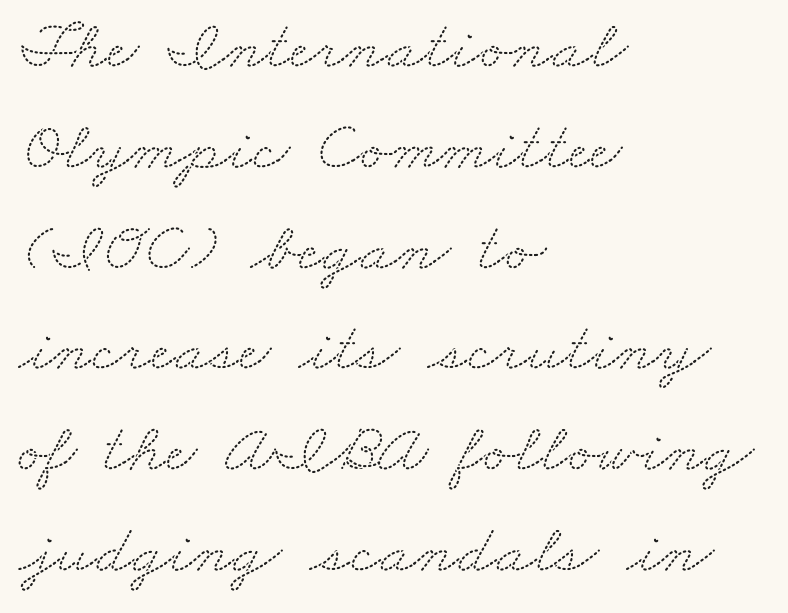
{"serif": "yes", "width": "wide", "stroke_contrast": "medium", "x_height": "small", "monospaced": "no", "underline": "no", "align": "left", "line_spacing": "normal", "line_spacing_ratio": 1.44, "letter_spacing": "normal", "letter_spacing_em": 0.0, "glyph_px": 70}
